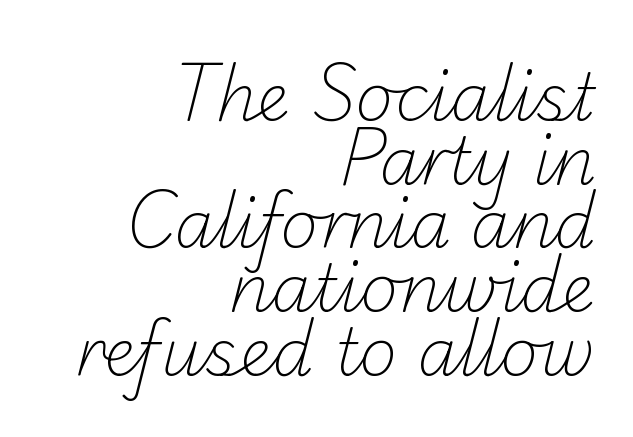
Q: Is the text bold? A: No.
Q: Is the typeface a serif or a sans-serif typeface? A: Sans-serif.
Q: Is the text underlined? A: No.
Q: How is the paragraph aligned? A: Right-aligned.
Q: Is the spacing between letters normal or unusually wide? A: Normal.
Q: Is the spacing between lines tight, normal or loose? A: Tight.
Q: Width (condensed, normal, or wide)? A: Normal.
Q: Stroke contrast? A: Low.
Q: x-height? A: Small.
Q: Monospaced? A: No.
